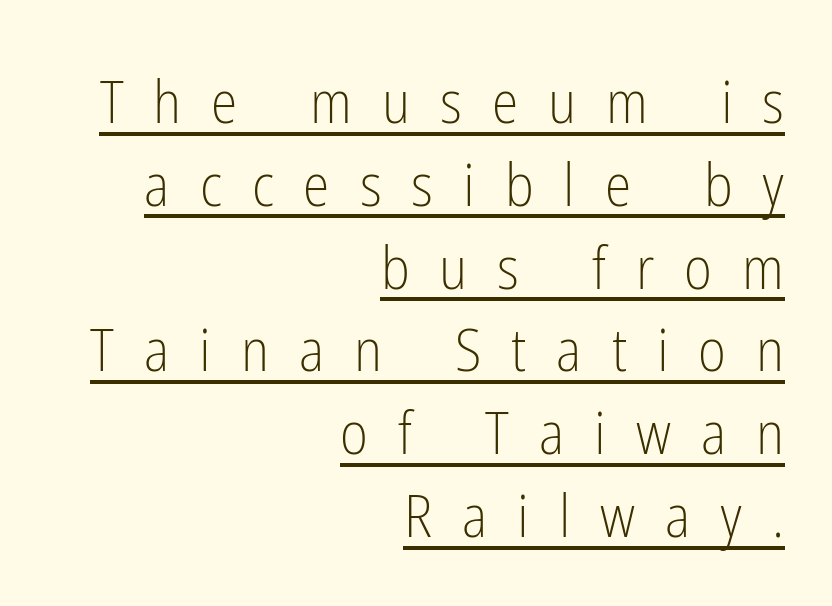
The image shows 60 px light, condensed sans-serif type, upright; set right-aligned, normal line spacing (1.38x), unusually wide letter spacing (+0.5 em), underlined; low stroke contrast and a medium x-height.
